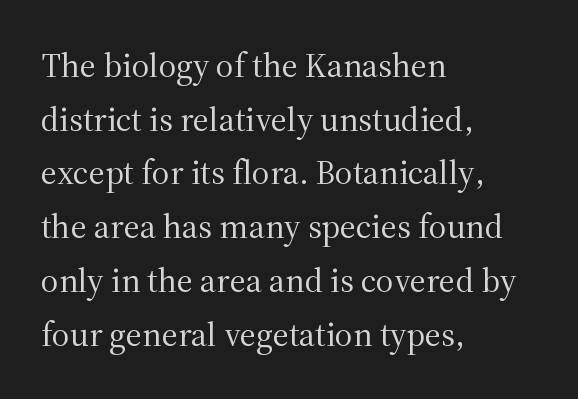
The image shows 34 px regular-weight serif type, upright; set left-aligned, normal line spacing (1.58x), normal letter spacing, not underlined; medium stroke contrast and a medium x-height.
